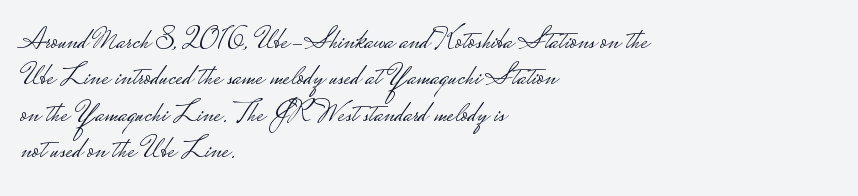
{"serif": "no", "bold": "no", "weight": "light", "width": "wide", "stroke_contrast": "low", "monospaced": "no", "underline": "no", "align": "left", "line_spacing_ratio": 1.21, "letter_spacing": "normal", "letter_spacing_em": 0.0, "glyph_px": 30}
